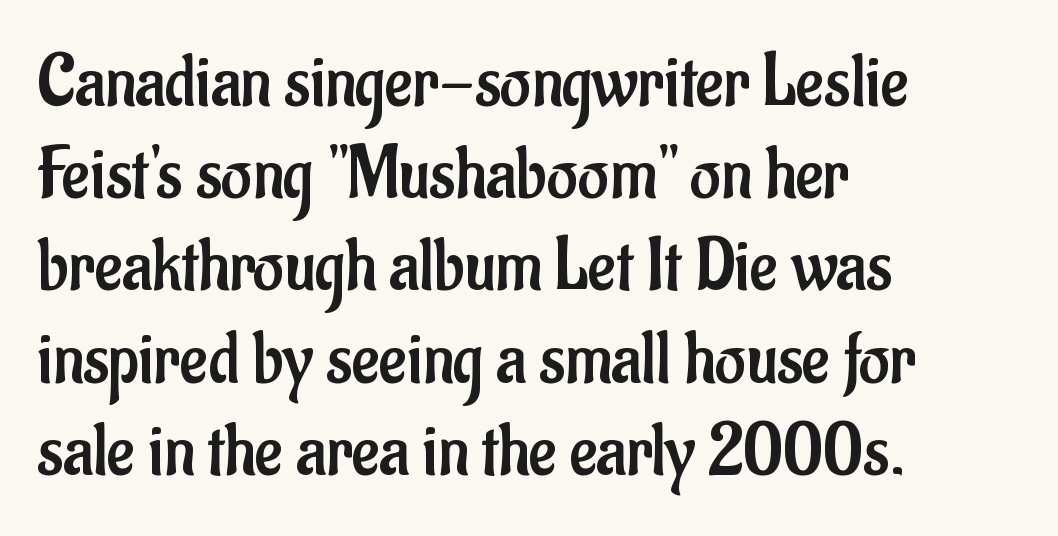
{"serif": "no", "italic": "no", "bold": "no", "weight": "regular", "width": "condensed", "stroke_contrast": "low", "x_height": "small", "monospaced": "no", "underline": "no", "align": "left", "line_spacing_ratio": 1.23, "letter_spacing": "normal", "letter_spacing_em": 0.0, "glyph_px": 75}
